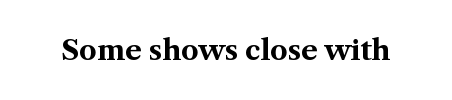
The font family rendered here belongs to the serif group. The rendering uses a bold face; every stroke is thick and dark. Designer's note — italics off, roman on. Letters rest on an invisible, unmarked baseline.
